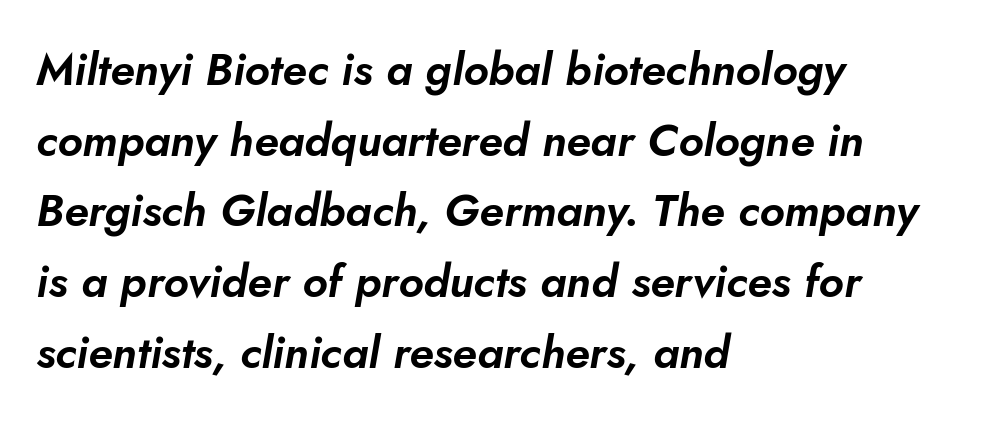
The image shows 45 px text type, italic (leaning right); set left-aligned, normal line spacing (1.57x), normal letter spacing, not underlined; low stroke contrast and a small x-height.
